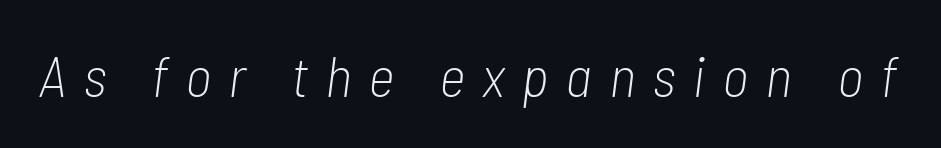
Q: Is the text bold? A: No.
Q: Is the text italic (slanted)? A: Yes, it leans right by about 7 degrees.
Q: Is the text underlined? A: No.
Q: Is the spacing between letters normal or unusually wide? A: Unusually wide.
Q: Width (condensed, normal, or wide)? A: Condensed.
Q: Stroke contrast? A: Low.
Q: x-height? A: Medium.
Q: Monospaced? A: No.
